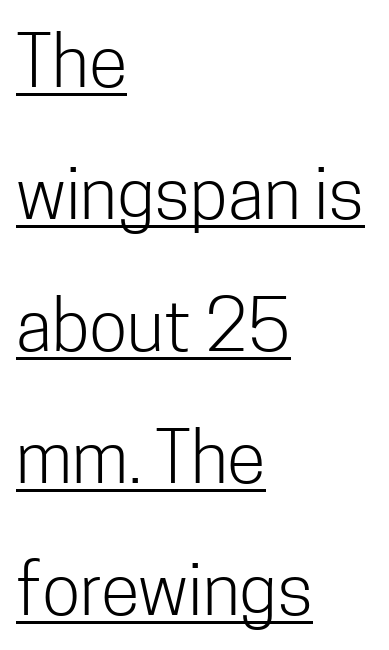
The image shows 71 px light, condensed sans-serif type, upright; set left-aligned, line spacing 1.86x, normal letter spacing, underlined; low stroke contrast and a medium x-height.
